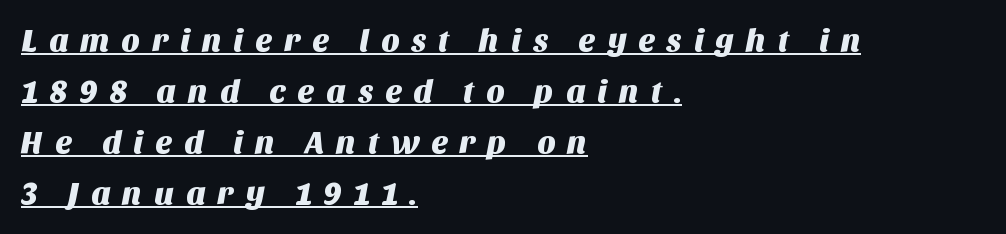
{"serif": "no", "width": "normal", "stroke_contrast": "medium", "x_height": "large", "monospaced": "no", "underline": "yes", "align": "left", "line_spacing": "normal", "line_spacing_ratio": 1.59, "letter_spacing": "wide", "letter_spacing_em": 0.36, "glyph_px": 32}
